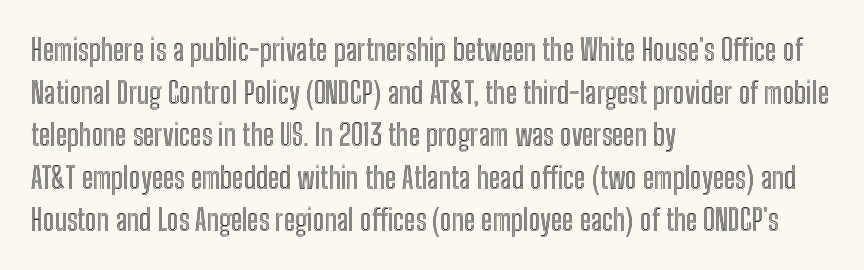
{"italic": "no", "width": "condensed", "x_height": "medium", "monospaced": "no", "underline": "no", "align": "left", "line_spacing": "normal", "line_spacing_ratio": 1.42, "letter_spacing": "normal", "letter_spacing_em": 0.0, "glyph_px": 30}
